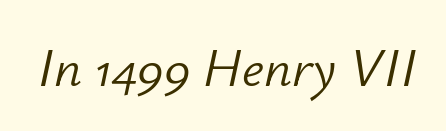
Q: Is the text bold? A: No.
Q: Is the text italic (slanted)? A: Yes, it leans right by about 12 degrees.
Q: Is the text underlined? A: No.
Q: Is the spacing between letters normal or unusually wide? A: Normal.
Q: Width (condensed, normal, or wide)? A: Normal.
Q: Stroke contrast? A: Low.
Q: x-height? A: Small.
Q: Monospaced? A: No.
